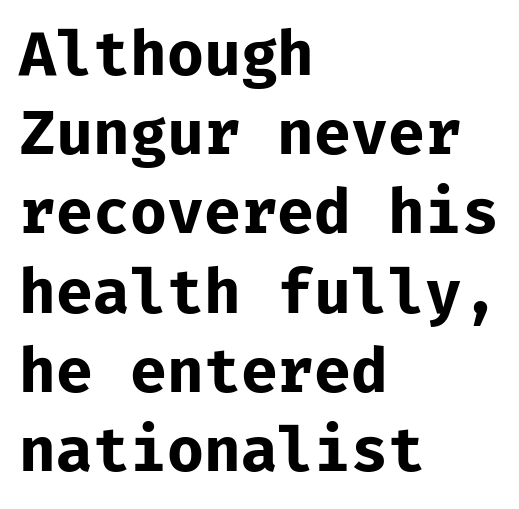
The image shows 60 px bold sans-serif type, upright; set left-aligned, normal line spacing (1.32x), normal letter spacing, not underlined; low stroke contrast and a medium x-height.
